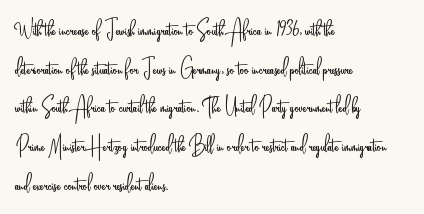
The weight tops out at a normal text grade. Words appear dense and cohesive because spacing is normal. If you drew a ruler down the left edge, every line would touch it. Line spacing here is normal. Underline: absent.
